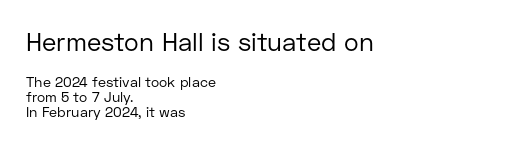
{"italic": "no", "bold": "no", "underline": "no", "align": "left", "line_spacing": "tight", "line_spacing_ratio": 1.08, "letter_spacing": "normal", "letter_spacing_em": 0.0, "larger_block": "first", "size_ratio": 1.79, "glyph_px": 25}
